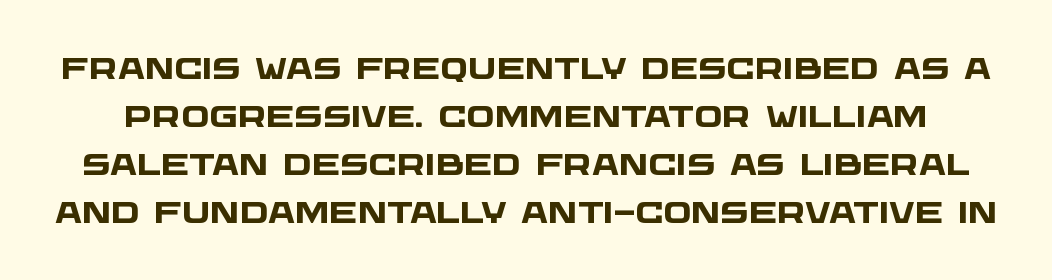
The image shows 30 px heavy, wide sans-serif type; set normal line spacing (1.6x), normal letter spacing, not underlined; low stroke contrast and a large x-height.
